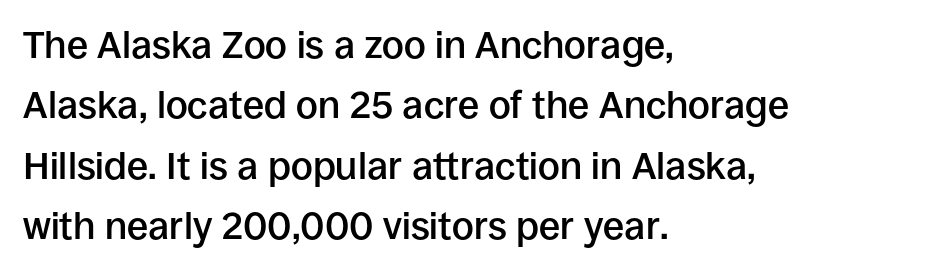
Q: Is the text bold? A: Semi-bold.
Q: Is the text italic (slanted)? A: No, it is upright.
Q: Is the typeface a serif or a sans-serif typeface? A: Sans-serif.
Q: Is the text underlined? A: No.
Q: How is the paragraph aligned? A: Left-aligned.
Q: Is the spacing between letters normal or unusually wide? A: Normal.
Q: Is the spacing between lines tight, normal or loose? A: Normal.
Q: Width (condensed, normal, or wide)? A: Normal.
Q: Stroke contrast? A: Low.
Q: x-height? A: Large.
Q: Monospaced? A: No.
